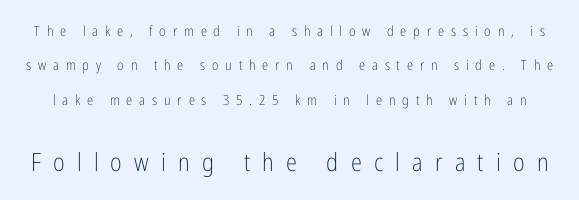
The image shows 25 px text type, upright; set loose line spacing (2.45x), unusually wide letter spacing (+0.49 em), not underlined; the second (bottom) block is 1.79x larger.
